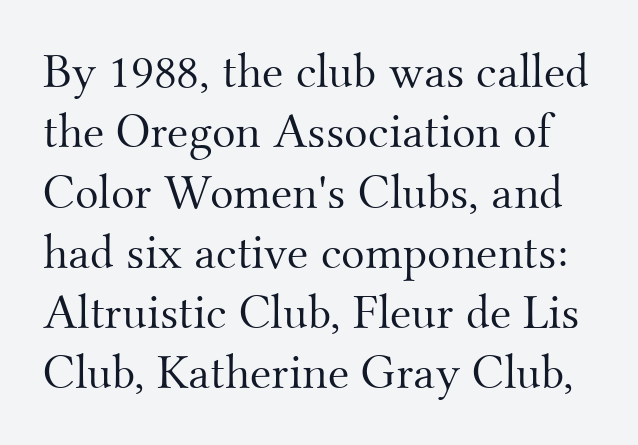
{"serif": "yes", "italic": "no", "bold": "no", "weight": "light", "width": "normal", "stroke_contrast": "medium", "x_height": "small", "monospaced": "no", "underline": "no", "line_spacing_ratio": 1.23, "letter_spacing": "normal", "letter_spacing_em": 0.0, "glyph_px": 49}
